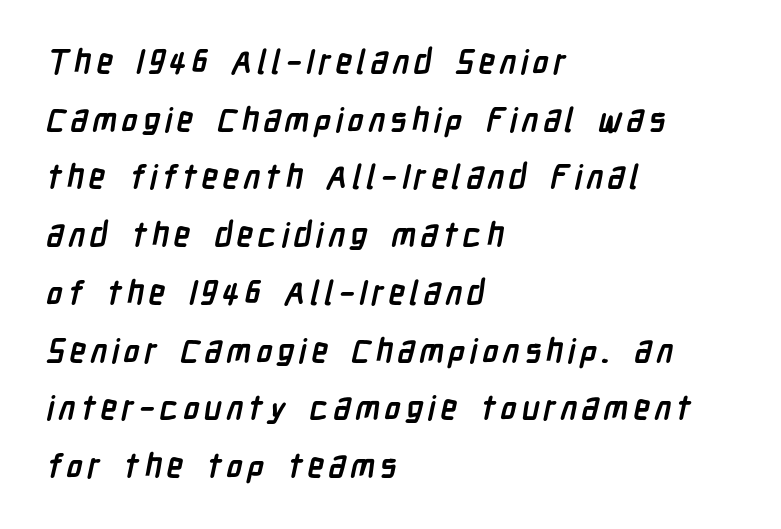
The image shows 33 px semibold, condensed sans-serif type; set left-aligned, line spacing 1.75x, not underlined; low stroke contrast and a medium x-height.
